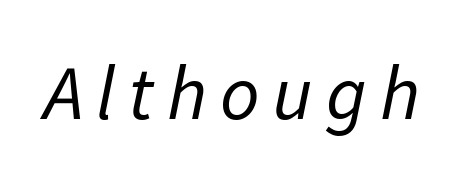
The type family on display is of the sans-serif kind. Lines of text with bare space underneath. This sample has the flowing, uneven cadence of proportional lettering. The characters are drawn with everyday or finer stroke widths.
